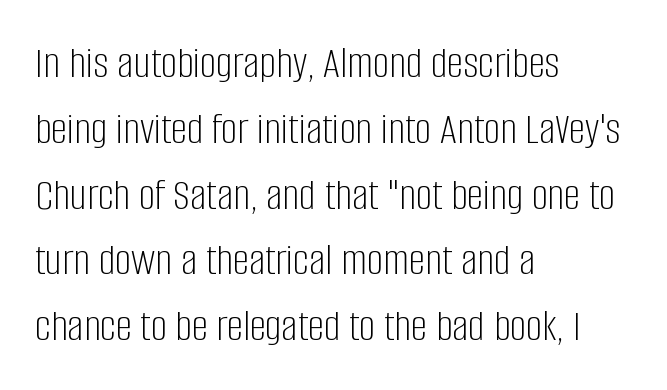
Vertically, the passage feels balanced, rows spaced as you'd expect. A typesetter would call this zero additional tracking. Are there feet on the stems? There aren't — it's a sans. Upright lettering throughout.
